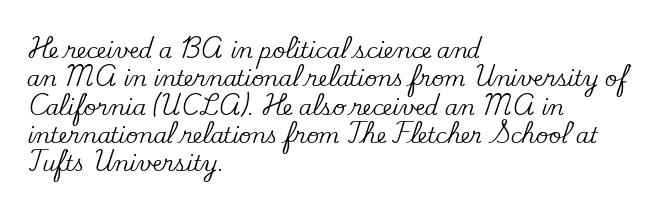
Q: Is the text italic (slanted)? A: Yes.
Q: Is the text underlined? A: No.
Q: How is the paragraph aligned? A: Left-aligned.
Q: Is the spacing between letters normal or unusually wide? A: Normal.
Q: Is the spacing between lines tight, normal or loose? A: Normal.
